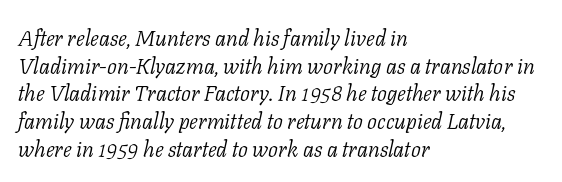
Q: Is the text bold? A: No.
Q: Is the text italic (slanted)? A: Yes, it leans right by about 11 degrees.
Q: Is the text underlined? A: No.
Q: How is the paragraph aligned? A: Left-aligned.
Q: Is the spacing between letters normal or unusually wide? A: Normal.
Q: Is the spacing between lines tight, normal or loose? A: Normal.
